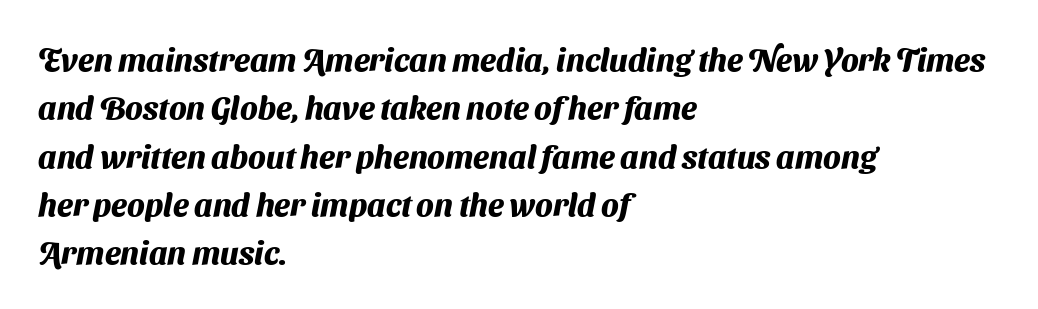
Q: Is the text bold? A: Yes.
Q: Is the typeface a serif or a sans-serif typeface? A: Sans-serif.
Q: Is the text underlined? A: No.
Q: How is the paragraph aligned? A: Left-aligned.
Q: Is the spacing between letters normal or unusually wide? A: Normal.
Q: Is the spacing between lines tight, normal or loose? A: Normal.
Q: Width (condensed, normal, or wide)? A: Normal.
Q: Stroke contrast? A: Medium.
Q: x-height? A: Medium.
Q: Monospaced? A: No.
